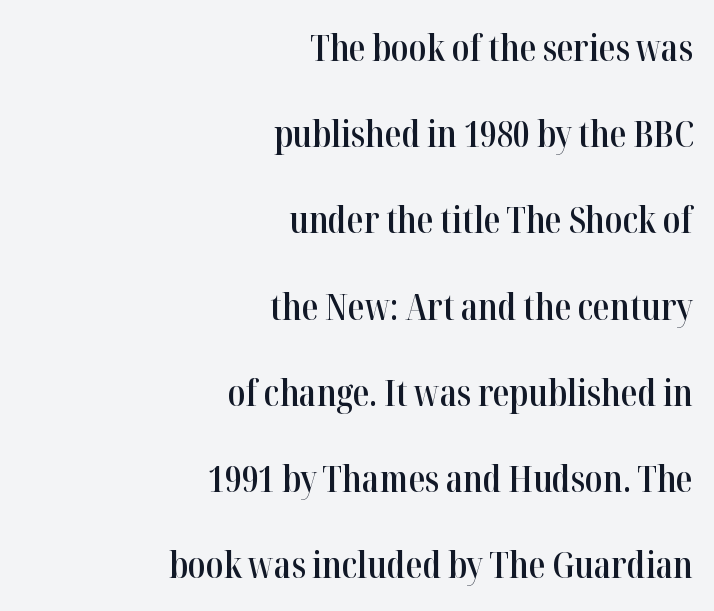
A student would call this right alignment; a typographer would say flush right, rag left. Regarding serifs, this sample has them. Character widths vary here, with narrow letters taking less room than wide ones. The tracking reads as untouched default to a designer's eye. The letters stand upright; this is a roman face.
